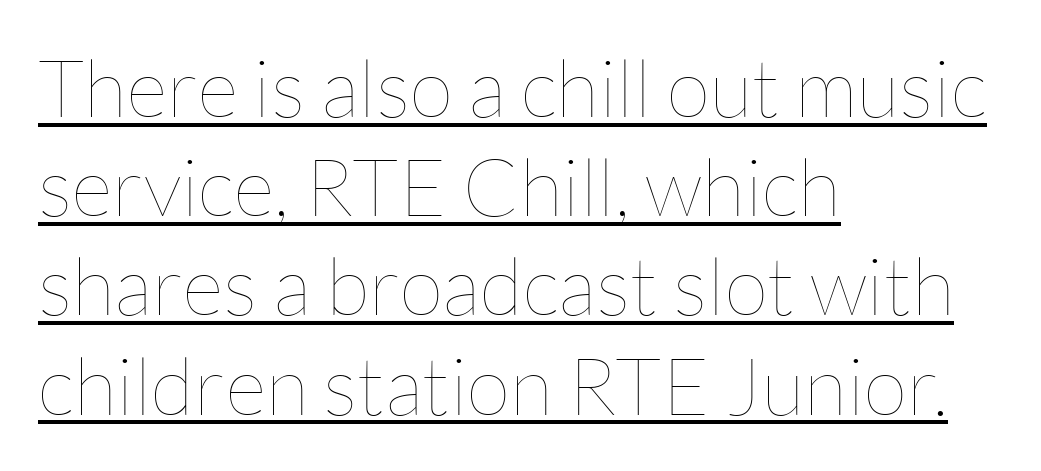
The image shows 80 px thin type, upright; set left-aligned, line spacing 1.24x, normal letter spacing, underlined; low stroke contrast and a medium x-height.
